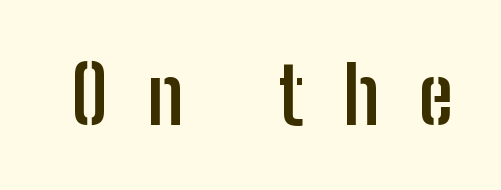
Q: Is the text bold? A: Yes.
Q: Is the text italic (slanted)? A: No, it is upright.
Q: Is the typeface a serif or a sans-serif typeface? A: Sans-serif.
Q: Is the text underlined? A: No.
Q: Is the spacing between letters normal or unusually wide? A: Unusually wide.
Q: Width (condensed, normal, or wide)? A: Condensed.
Q: Stroke contrast? A: Low.
Q: x-height? A: Medium.
Q: Monospaced? A: No.
